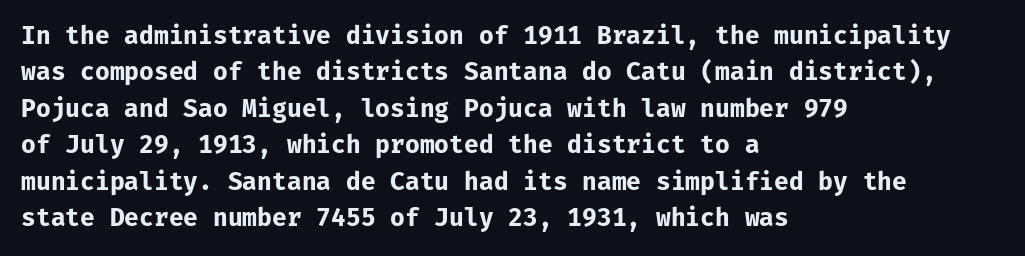
The designer left line spacing at the default. The horizontal fit of the characters is conventional and even. The specimen reads as upright at a glance. The passage shown is not underscored anywhere. The letters are bold, with thick, heavy strokes.
